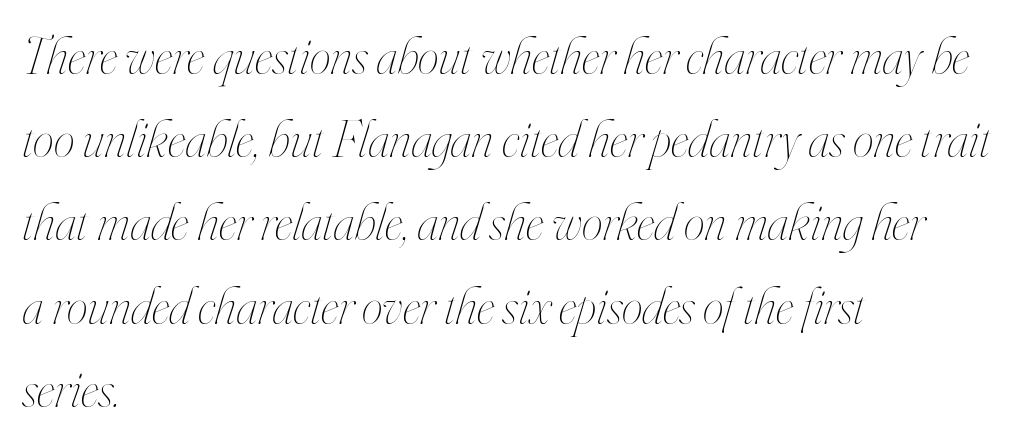
The line-height multiplier appears to be the usual default. Does extra space separate the letters? No, they use regular spacing. Slant detected: the letters are inclined. The paragraph has a hard left edge and a soft right edge. The passage shown is typed in a proportional face where columns would drift.
